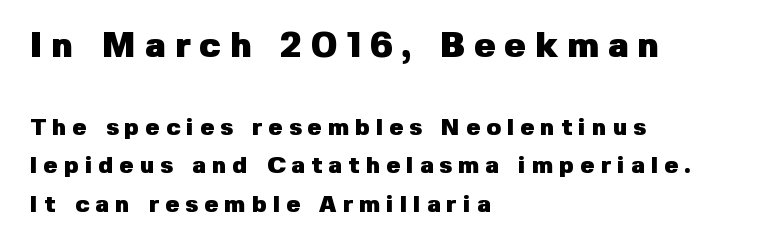
Q: Is the text bold? A: Yes.
Q: Is the text italic (slanted)? A: No, it is upright.
Q: Is the typeface a serif or a sans-serif typeface? A: Sans-serif.
Q: Is the text underlined? A: No.
Q: How is the paragraph aligned? A: Left-aligned.
Q: Is the spacing between letters normal or unusually wide? A: Unusually wide.
Q: Is the spacing between lines tight, normal or loose? A: Normal.
Q: Which block of text is set in a larger size, the first (top) or the second (bottom)? A: The first (top) one.
Q: Width (condensed, normal, or wide)? A: Normal.
Q: Stroke contrast? A: Low.
Q: x-height? A: Medium.
Q: Monospaced? A: No.
